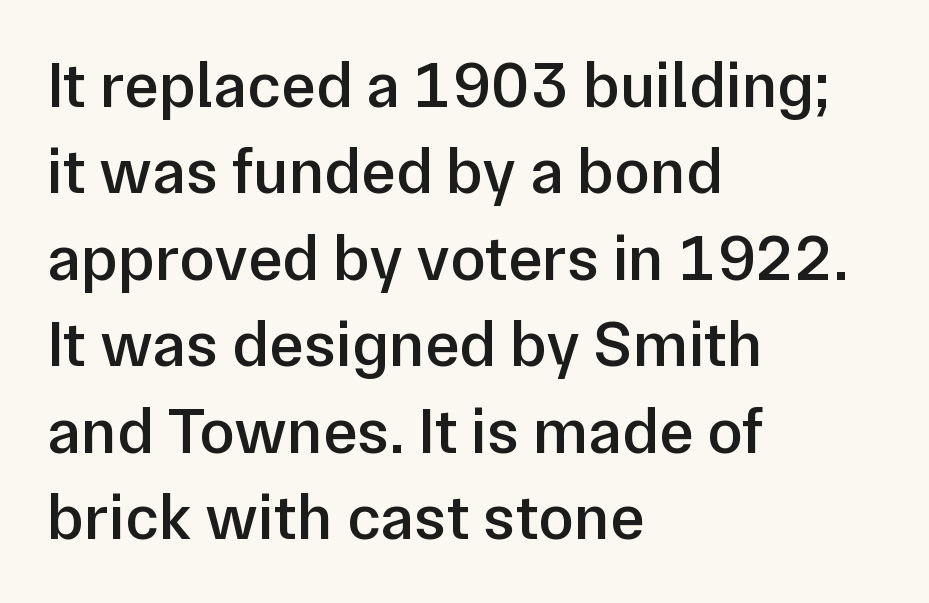
The horizontal fit of the characters is conventional and even. Here the designer chose a conventional face with non-uniform glyph widths. If you drew a ruler down the left edge, every line would touch it. Does the leading feel generous? No, just average. Observe the absence of serifs on each vertical stroke in this sample.
